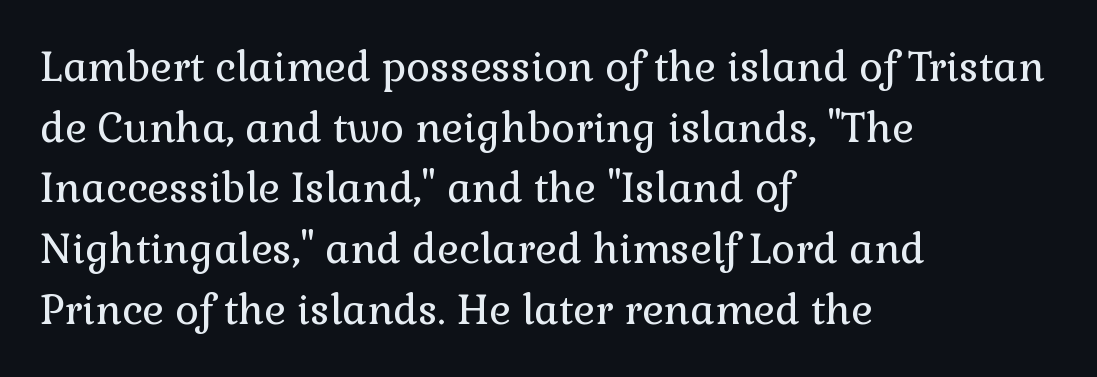
The image shows 41 px regular-weight serif type, upright; set left-aligned, normal line spacing (1.48x), normal letter spacing, not underlined; low stroke contrast and a medium x-height.
